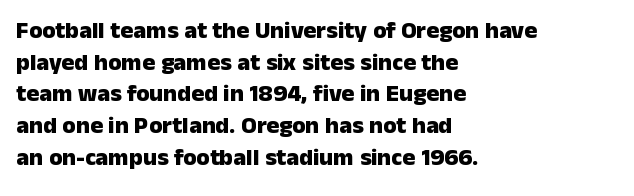
Q: Is the text bold? A: Yes.
Q: Is the text italic (slanted)? A: No, it is upright.
Q: Is the text underlined? A: No.
Q: How is the paragraph aligned? A: Left-aligned.
Q: Is the spacing between letters normal or unusually wide? A: Normal.
Q: Is the spacing between lines tight, normal or loose? A: Normal.
